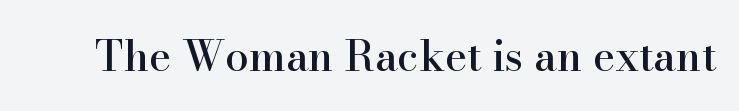
Only glyphs here, with clear space below each row. Between one letter and the next there's only the usual sliver of space. Vertical strokes here are truly vertical. The rendering shows small feet on the letterforms — a serif design. Note the varied advance widths — an 'i' is clearly narrower than an 'm'.
